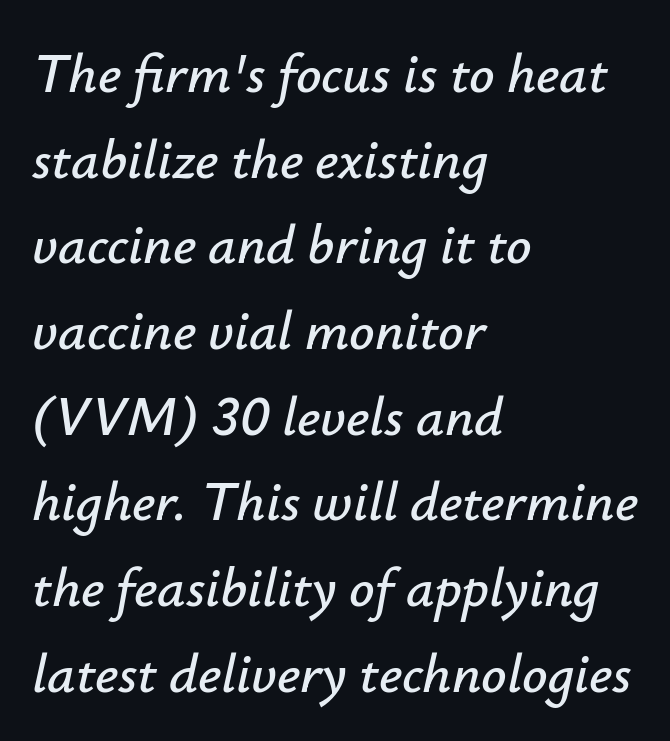
Type without underlining. Is this a fixed-width face? No — the glyphs have proportional, varying widths. Caption: standard tracking, unaltered. There's an unmistakable incline to the writing here. Horizontal alignment here is leftward, the default for most running prose.
